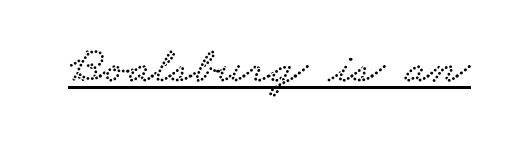
{"serif": "yes", "width": "wide", "stroke_contrast": "low", "x_height": "small", "monospaced": "no", "underline": "yes", "letter_spacing": "normal", "letter_spacing_em": 0.0, "glyph_px": 52}
